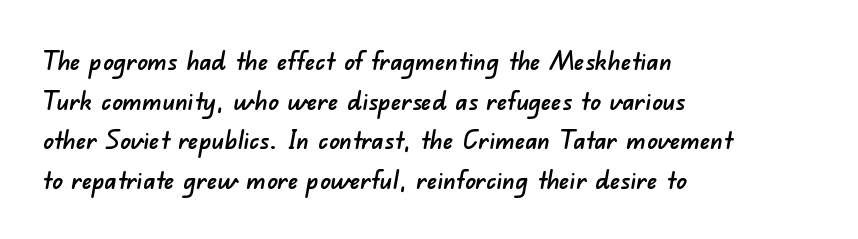
{"underline": "no", "align": "left", "line_spacing": "normal", "line_spacing_ratio": 1.52, "letter_spacing": "normal", "letter_spacing_em": 0.0, "glyph_px": 26}
